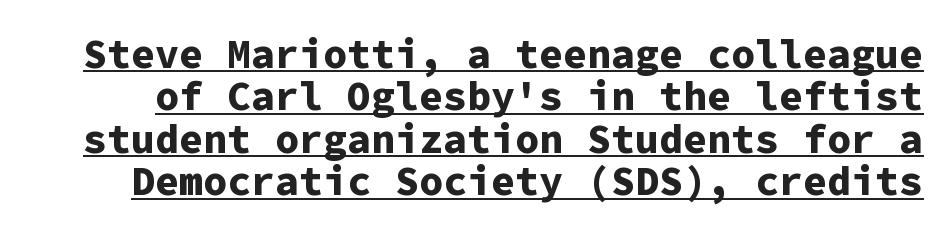
{"serif": "no", "italic": "no", "bold": "yes", "weight": "bold", "width": "normal", "stroke_contrast": "low", "x_height": "medium", "monospaced": "yes", "underline": "yes", "line_spacing": "tight", "line_spacing_ratio": 1.06, "letter_spacing": "normal", "letter_spacing_em": 0.0, "glyph_px": 40}
